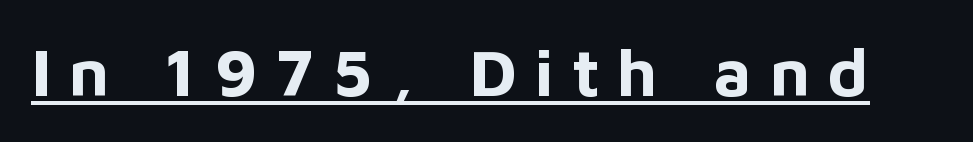
The image shows 67 px bold sans-serif type, upright; set unusually wide letter spacing (+0.27 em), underlined; low stroke contrast and a medium x-height.
